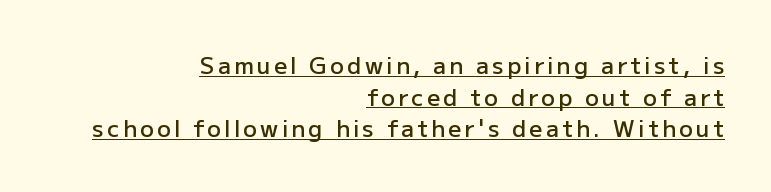
The image shows 23 px text type, upright; set right-aligned, normal line spacing (1.37x), underlined.
